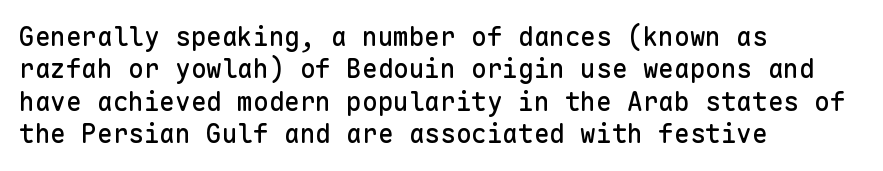
The image shows 26 px text type, upright; set left-aligned, normal line spacing (1.25x), normal letter spacing, not underlined.
